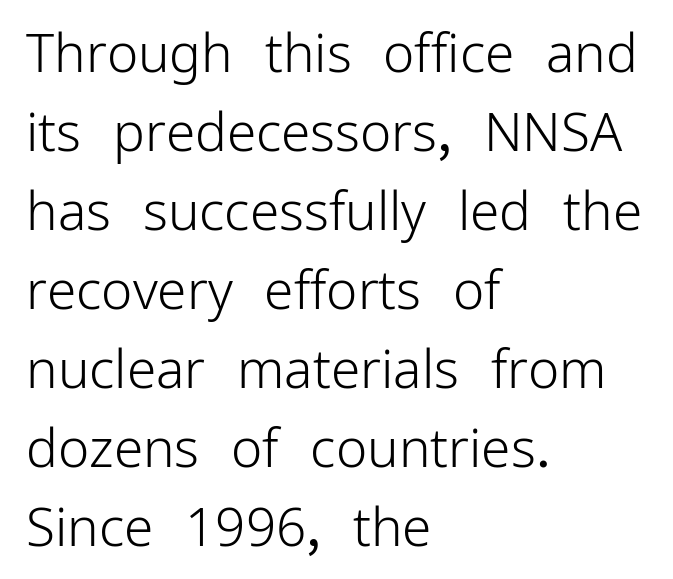
{"serif": "no", "italic": "no", "bold": "no", "weight": "light", "width": "normal", "stroke_contrast": "low", "x_height": "medium", "monospaced": "no", "underline": "no", "align": "left", "line_spacing": "normal", "line_spacing_ratio": 1.49, "letter_spacing": "normal", "letter_spacing_em": 0.0, "glyph_px": 53}
